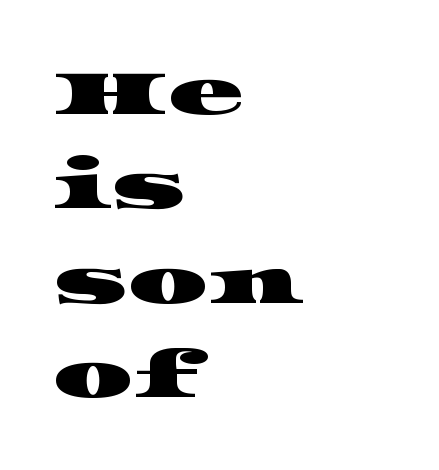
{"serif": "yes", "width": "wide", "stroke_contrast": "high", "x_height": "large", "monospaced": "no", "underline": "no", "align": "left", "line_spacing": "normal", "line_spacing_ratio": 1.5, "letter_spacing": "normal", "letter_spacing_em": 0.0, "glyph_px": 63}
